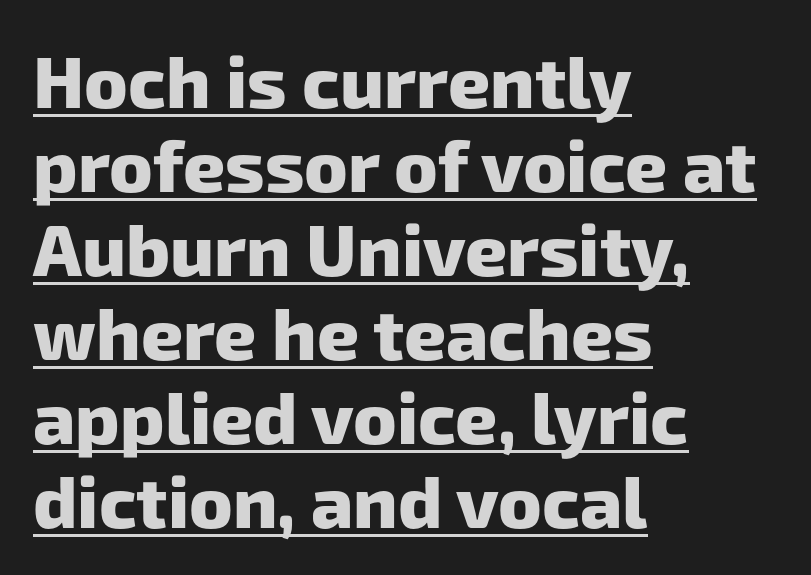
The image shows 73 px heavy sans-serif type; set left-aligned, tight line spacing (1.15x), normal letter spacing, underlined; low stroke contrast and a medium x-height.
